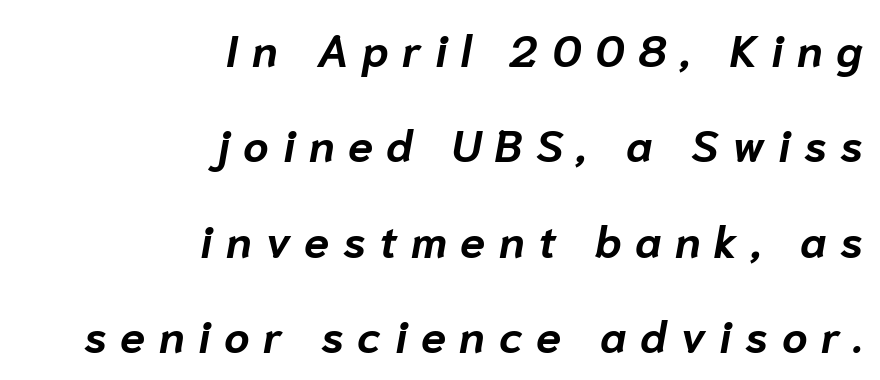
The face used here has a pronounced slope to its letters. Whoever set this chose breathing room over compactness in the vertical rhythm. Is the type bold? Yes — the strokes are clearly thick and heavy. The face used here is proportionally spaced, like ordinary book or web type. The rendering anchors every line to the right-hand side.
